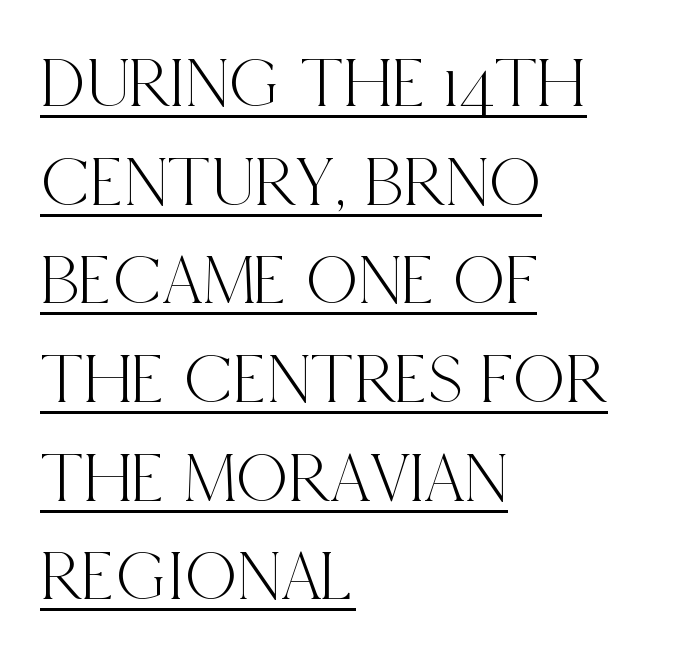
In terms of posture, this sample is upright. The face used here is rendered with its standard letterfit. Does the leading feel generous? No, just average. Glance below the letters and you will spot a drawn line. Type style note: has serifs. Where is the straight margin? On the left.
